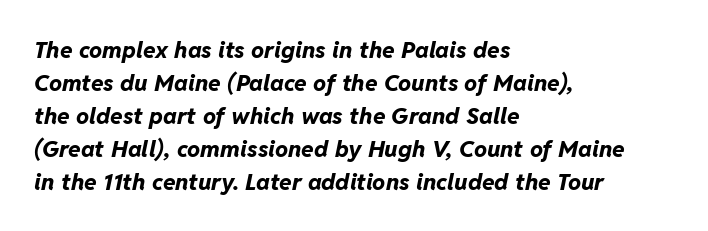
The image shows 23 px bold type, italic (leaning right); set left-aligned, normal line spacing (1.43x), normal letter spacing, not underlined.
